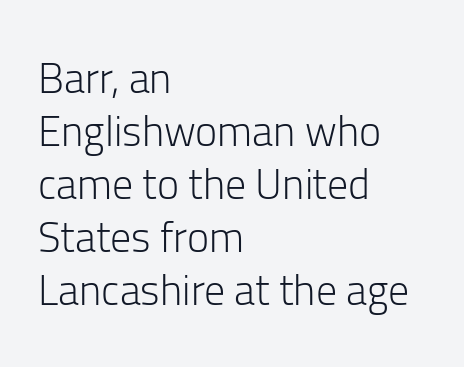
{"serif": "no", "italic": "no", "bold": "no", "weight": "light", "width": "normal", "stroke_contrast": "low", "x_height": "medium", "monospaced": "no", "underline": "no", "align": "left", "line_spacing": "normal", "line_spacing_ratio": 1.26, "letter_spacing": "normal", "letter_spacing_em": 0.0, "glyph_px": 42}
